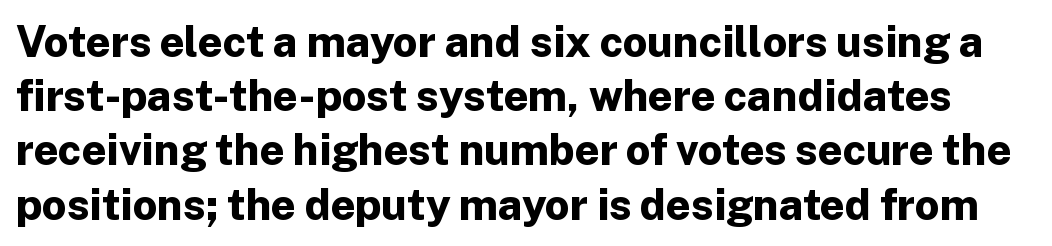
The image shows 43 px bold sans-serif type, upright; set normal line spacing (1.26x), normal letter spacing, not underlined; low stroke contrast and a medium x-height.
